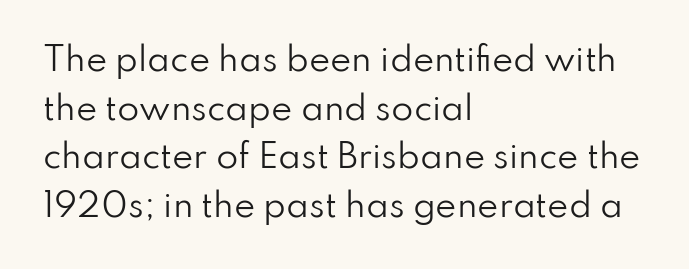
{"serif": "no", "italic": "no", "bold": "no", "weight": "regular", "width": "normal", "stroke_contrast": "low", "x_height": "small", "monospaced": "no", "underline": "no", "align": "left", "line_spacing": "normal", "line_spacing_ratio": 1.52, "letter_spacing": "normal", "letter_spacing_em": 0.0, "glyph_px": 32}
